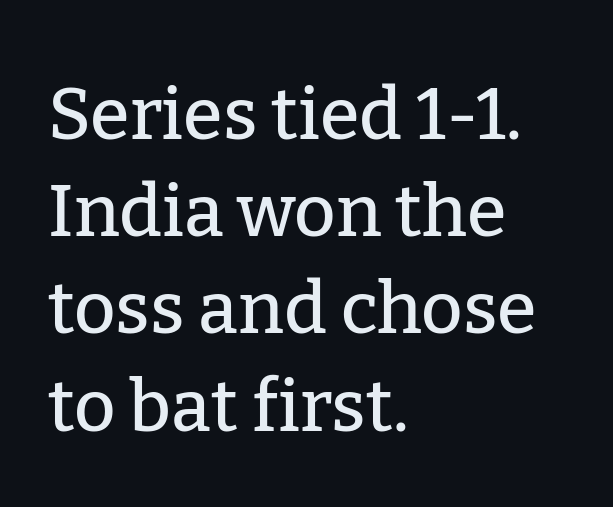
Q: Is the text italic (slanted)? A: No, it is upright.
Q: Is the typeface a serif or a sans-serif typeface? A: Serif.
Q: Is the text underlined? A: No.
Q: How is the paragraph aligned? A: Left-aligned.
Q: Is the spacing between letters normal or unusually wide? A: Normal.
Q: Is the spacing between lines tight, normal or loose? A: Normal.
Q: Width (condensed, normal, or wide)? A: Normal.
Q: Stroke contrast? A: Low.
Q: x-height? A: Medium.
Q: Monospaced? A: No.
